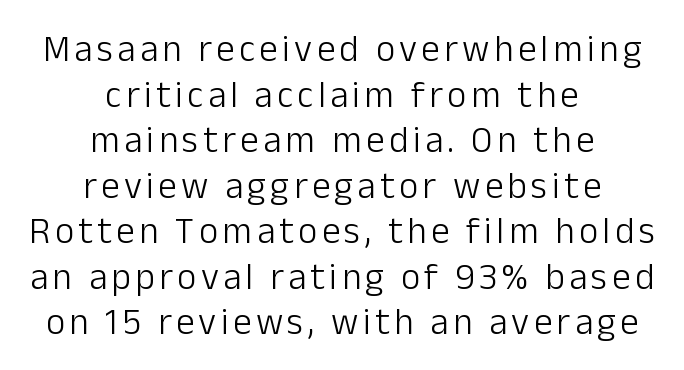
The passage shown is typeset with a sans-serif family. The rendering uses natural spacing where letterforms have individual widths. Posture: straight, roman, zero tilt. Honestly, there is no underline to notice here at all.
